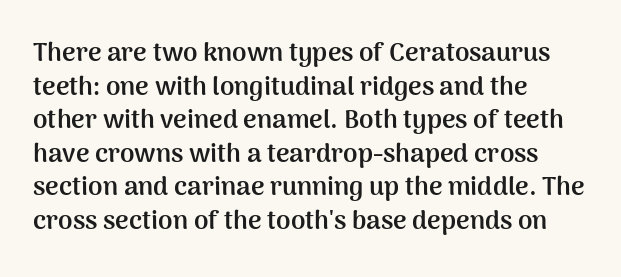
The image shows 26 px bold type, upright; set left-aligned, normal line spacing (1.29x), normal letter spacing, not underlined.
